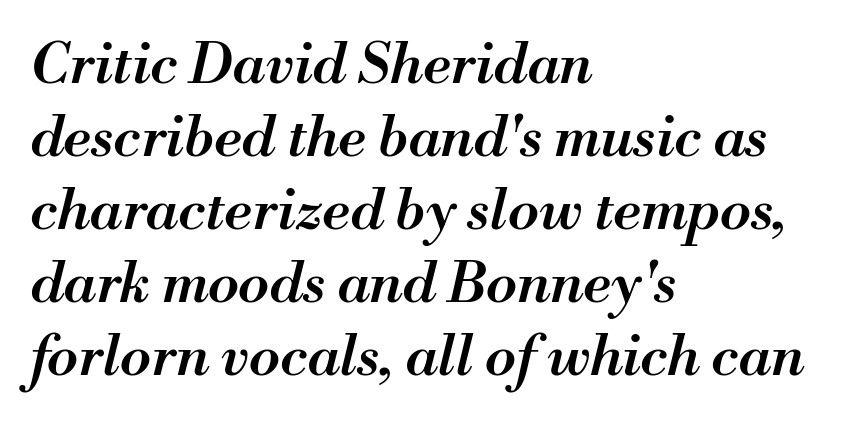
Q: Is the text bold? A: Semi-bold.
Q: Is the text italic (slanted)? A: Yes, it leans right by about 13 degrees.
Q: Is the text underlined? A: No.
Q: How is the paragraph aligned? A: Left-aligned.
Q: Is the spacing between letters normal or unusually wide? A: Normal.
Q: Is the spacing between lines tight, normal or loose? A: Normal.
Q: Width (condensed, normal, or wide)? A: Normal.
Q: Stroke contrast? A: Medium.
Q: x-height? A: Small.
Q: Monospaced? A: No.
